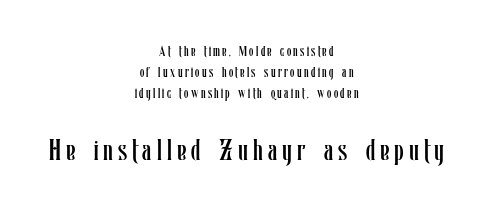
The image shows 30 px regular-weight, condensed type, upright; set centered, normal line spacing (1.51x), not underlined; the second (bottom) block is 2.14x larger; low stroke contrast and a medium x-height.
